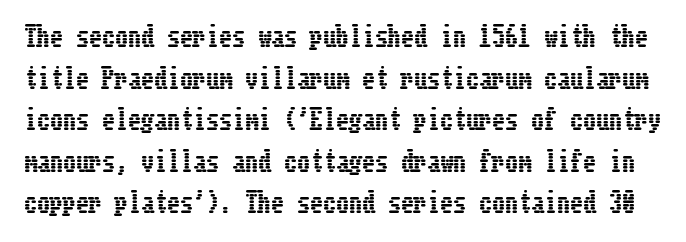
The image shows 26 px text type, upright; set normal line spacing (1.6x), normal letter spacing, not underlined.
